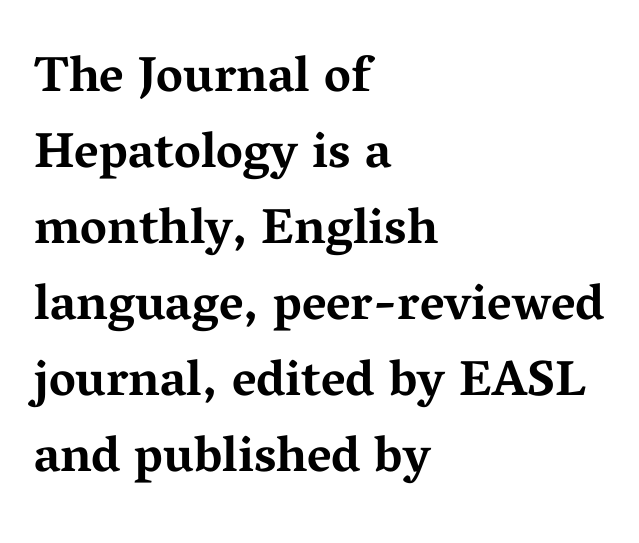
The image shows 50 px bold, wide serif type, upright; set left-aligned, normal line spacing (1.52x), normal letter spacing, not underlined; medium stroke contrast and a medium x-height.
